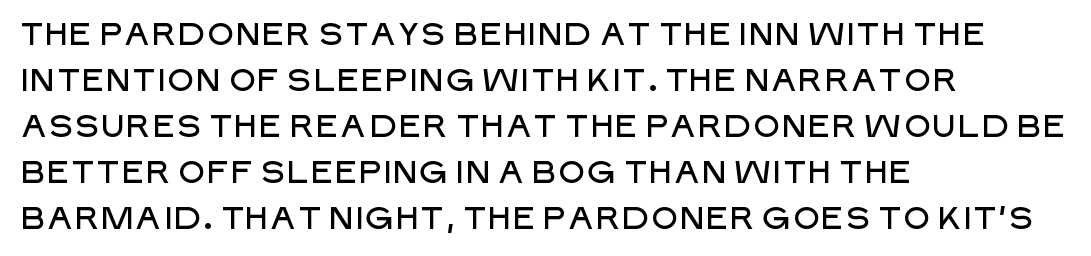
{"serif": "no", "italic": "no", "width": "normal", "stroke_contrast": "low", "x_height": "large", "monospaced": "no", "underline": "no", "align": "left", "line_spacing": "normal", "line_spacing_ratio": 1.48, "letter_spacing": "normal", "letter_spacing_em": 0.0, "glyph_px": 31}
